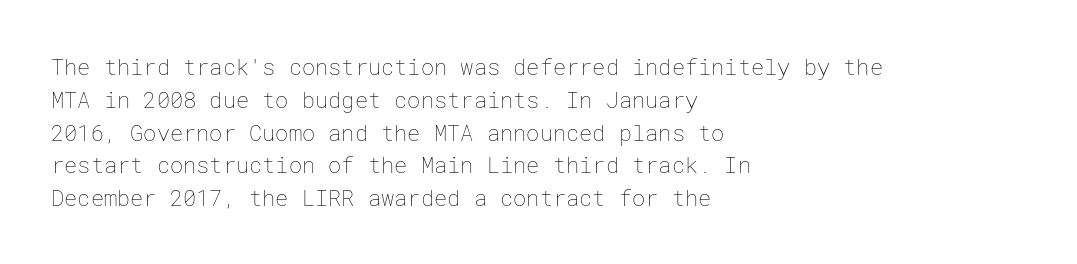
Descender tails drop into unmarked territory. Vertically, the passage feels balanced, rows spaced as you'd expect. The typesetter chose a ragged-right arrangement here. The typography opts for an upright posture over an oblique one. The rendering keeps characters at their native spacing. Stroke mass is kept to a normal reading level or below.
